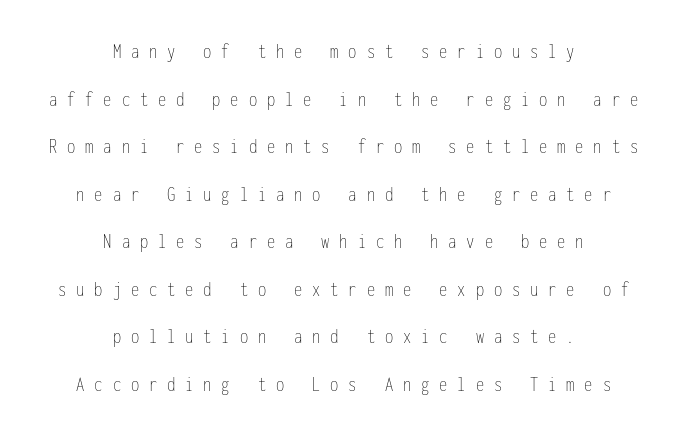
Whoever set this chose breathing room over compactness in the vertical rhythm. Look at the tracking — it's clearly loosened, letters drifting apart. One-word summary of the alignment: center. The foot of each line stays bare and open. The letters stand upright; this is a roman face. Unbolded letterforms with no extra heft.
